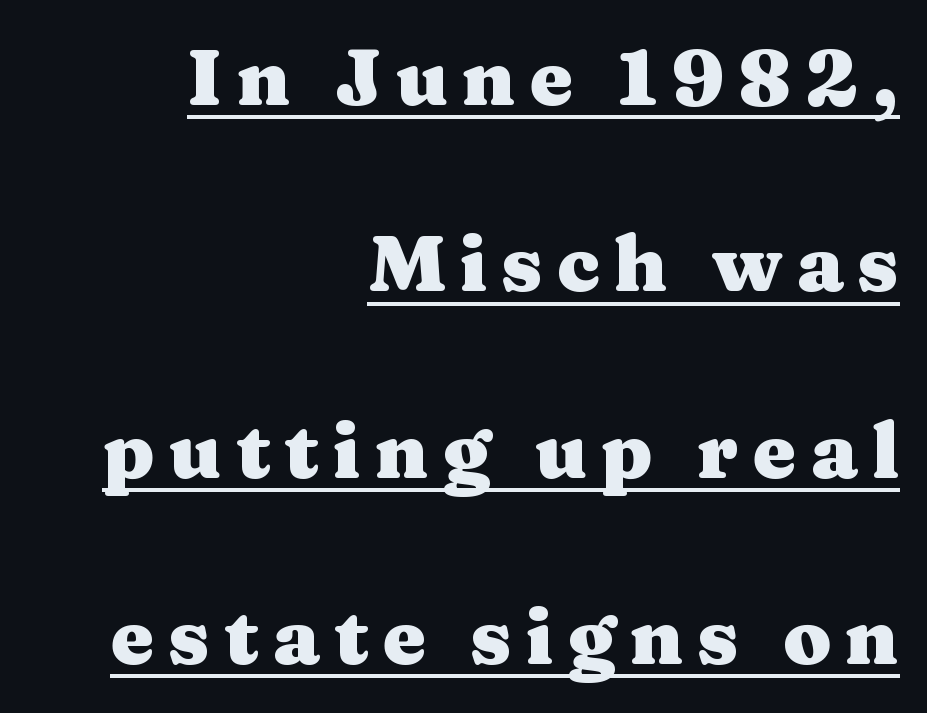
{"serif": "yes", "italic": "no", "bold": "yes", "weight": "heavy", "width": "wide", "stroke_contrast": "medium", "x_height": "medium", "monospaced": "no", "underline": "yes", "align": "right", "line_spacing": "loose", "line_spacing_ratio": 2.39, "glyph_px": 78}
